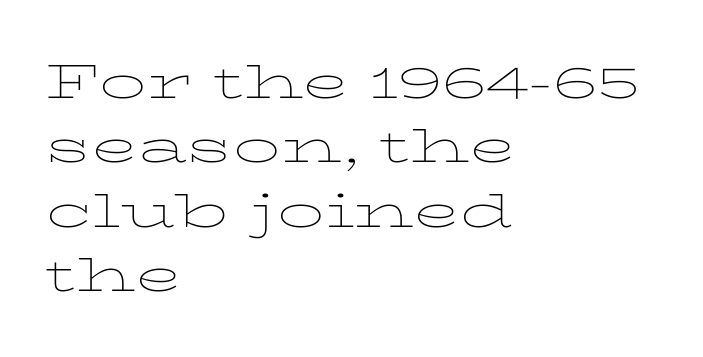
{"serif": "yes", "italic": "no", "bold": "no", "weight": "thin", "width": "wide", "stroke_contrast": "low", "x_height": "medium", "monospaced": "no", "underline": "no", "align": "left", "line_spacing": "normal", "line_spacing_ratio": 1.37, "letter_spacing": "normal", "letter_spacing_em": 0.0, "glyph_px": 47}
